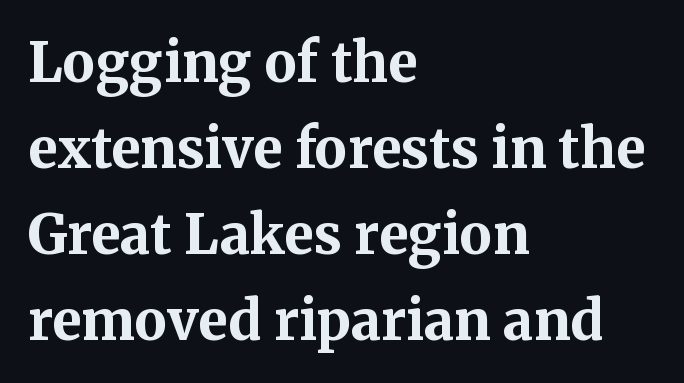
Q: Is the text bold? A: Yes.
Q: Is the text italic (slanted)? A: No, it is upright.
Q: Is the typeface a serif or a sans-serif typeface? A: Serif.
Q: Is the text underlined? A: No.
Q: How is the paragraph aligned? A: Left-aligned.
Q: Is the spacing between letters normal or unusually wide? A: Normal.
Q: Is the spacing between lines tight, normal or loose? A: Normal.
Q: Width (condensed, normal, or wide)? A: Normal.
Q: Stroke contrast? A: Medium.
Q: x-height? A: Medium.
Q: Monospaced? A: No.
